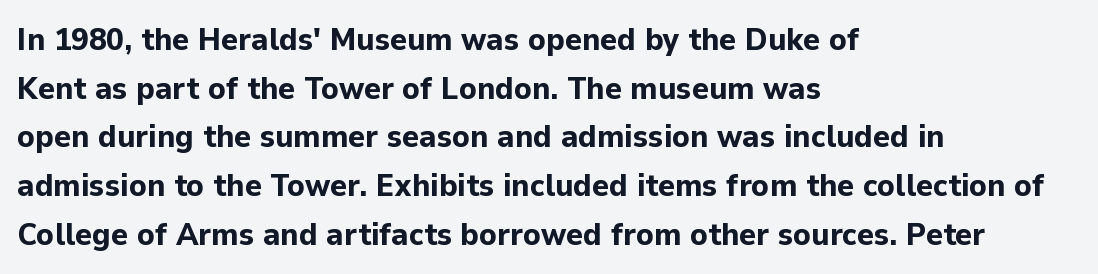
The image shows 32 px bold sans-serif type, upright; set left-aligned, normal line spacing (1.52x), normal letter spacing, not underlined; low stroke contrast and a medium x-height.
